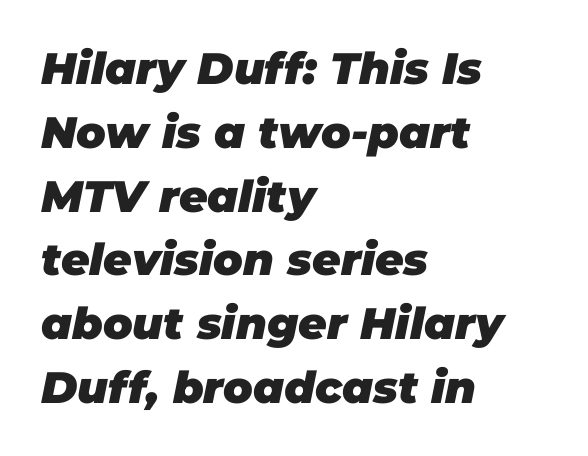
Q: Is the text bold? A: Yes.
Q: Is the text italic (slanted)? A: Yes, it leans right by about 11 degrees.
Q: Is the text underlined? A: No.
Q: How is the paragraph aligned? A: Left-aligned.
Q: Is the spacing between letters normal or unusually wide? A: Normal.
Q: Is the spacing between lines tight, normal or loose? A: Normal.
Q: Width (condensed, normal, or wide)? A: Normal.
Q: Stroke contrast? A: Low.
Q: x-height? A: Large.
Q: Monospaced? A: No.
